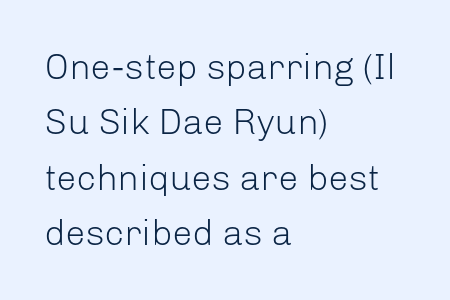
The image shows 36 px light sans-serif type, upright; set left-aligned, normal line spacing (1.54x), normal letter spacing, not underlined; low stroke contrast and a medium x-height.
